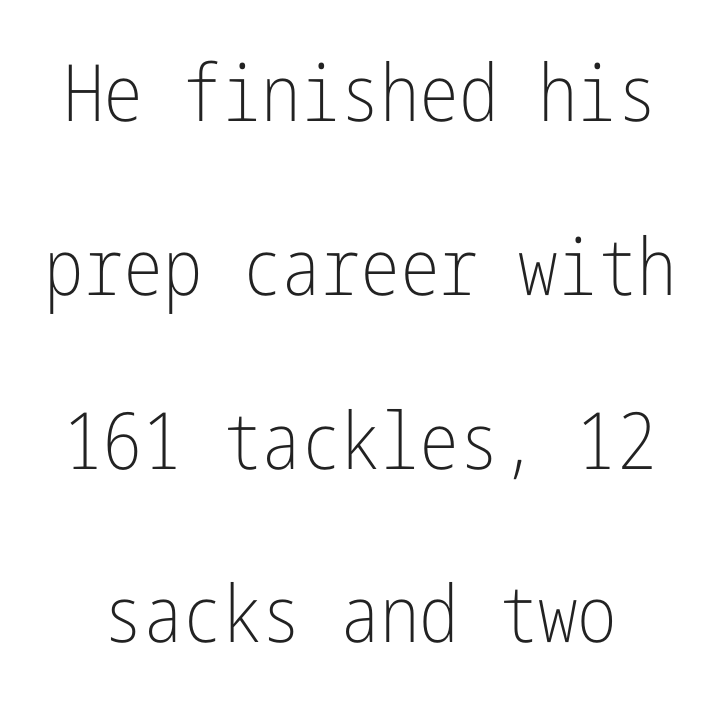
{"serif": "no", "italic": "no", "bold": "no", "weight": "light", "width": "condensed", "stroke_contrast": "low", "x_height": "medium", "underline": "no", "line_spacing": "loose", "line_spacing_ratio": 2.2, "letter_spacing": "normal", "letter_spacing_em": 0.0, "glyph_px": 79}
